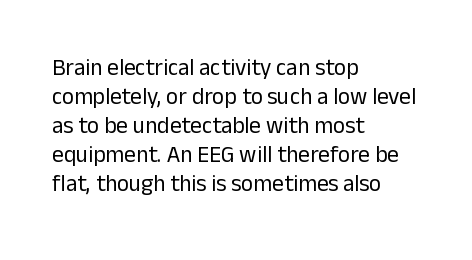
Q: Is the text bold? A: No.
Q: Is the text italic (slanted)? A: No, it is upright.
Q: Is the text underlined? A: No.
Q: How is the paragraph aligned? A: Left-aligned.
Q: Is the spacing between letters normal or unusually wide? A: Normal.
Q: Is the spacing between lines tight, normal or loose? A: Normal.
